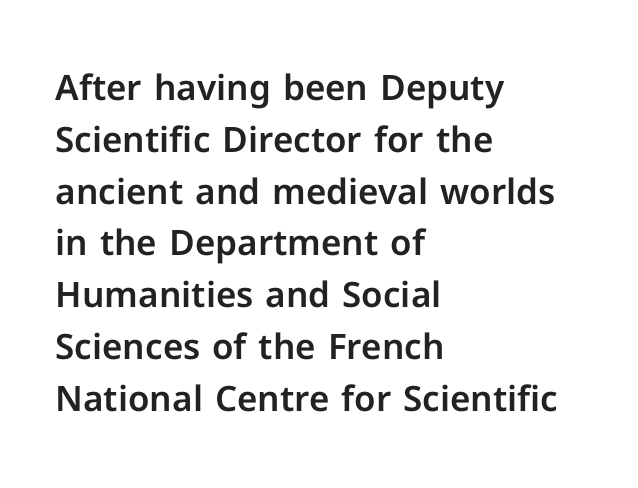
{"serif": "no", "italic": "no", "width": "normal", "stroke_contrast": "low", "x_height": "medium", "monospaced": "no", "underline": "no", "align": "left", "line_spacing": "normal", "line_spacing_ratio": 1.48, "letter_spacing": "normal", "letter_spacing_em": 0.0, "glyph_px": 35}
